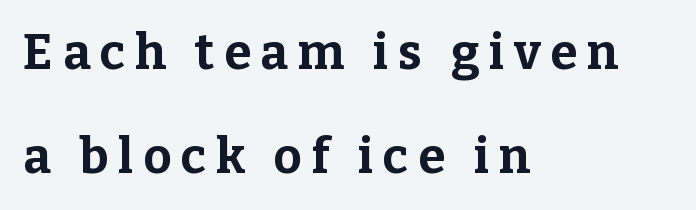
{"serif": "yes", "italic": "no", "bold": "yes", "weight": "bold", "width": "normal", "stroke_contrast": "low", "x_height": "medium", "monospaced": "no", "underline": "no", "align": "left", "line_spacing": "loose", "line_spacing_ratio": 2.13, "letter_spacing": "wide", "letter_spacing_em": 0.2, "glyph_px": 49}
